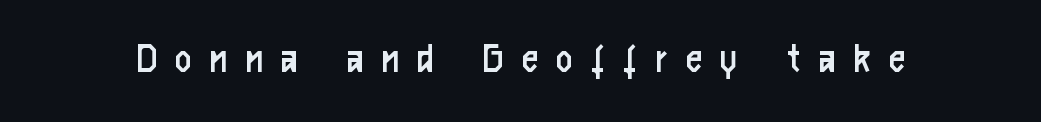
{"serif": "no", "italic": "no", "bold": "no", "weight": "regular", "width": "condensed", "stroke_contrast": "low", "x_height": "medium", "monospaced": "no", "underline": "no", "letter_spacing": "wide", "letter_spacing_em": 0.42, "glyph_px": 45}
